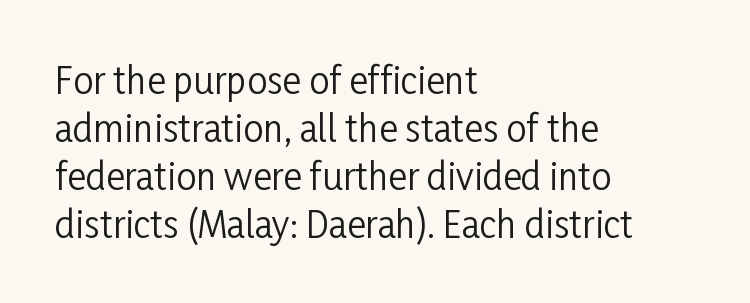
Q: Is the text bold? A: No.
Q: Is the text italic (slanted)? A: No, it is upright.
Q: Is the typeface a serif or a sans-serif typeface? A: Sans-serif.
Q: Is the text underlined? A: No.
Q: How is the paragraph aligned? A: Left-aligned.
Q: Is the spacing between letters normal or unusually wide? A: Normal.
Q: Is the spacing between lines tight, normal or loose? A: Normal.
Q: Width (condensed, normal, or wide)? A: Condensed.
Q: Stroke contrast? A: Low.
Q: x-height? A: Medium.
Q: Monospaced? A: No.
